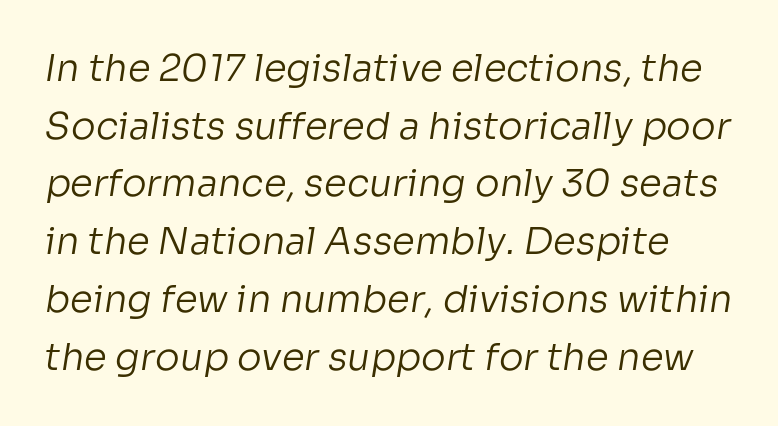
Q: Is the text bold? A: No.
Q: Is the typeface a serif or a sans-serif typeface? A: Sans-serif.
Q: Is the text underlined? A: No.
Q: Is the spacing between letters normal or unusually wide? A: Normal.
Q: Is the spacing between lines tight, normal or loose? A: Normal.
Q: Width (condensed, normal, or wide)? A: Normal.
Q: Stroke contrast? A: Low.
Q: x-height? A: Medium.
Q: Monospaced? A: No.
